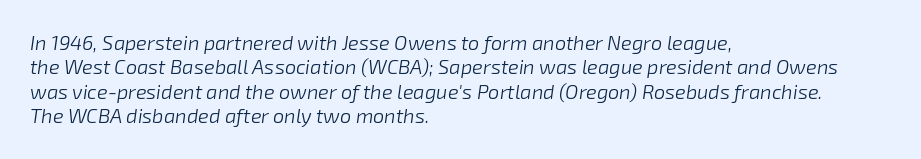
Q: Is the text bold? A: No.
Q: Is the text italic (slanted)? A: Yes, it leans right by about 8 degrees.
Q: Is the text underlined? A: No.
Q: How is the paragraph aligned? A: Left-aligned.
Q: Is the spacing between letters normal or unusually wide? A: Normal.
